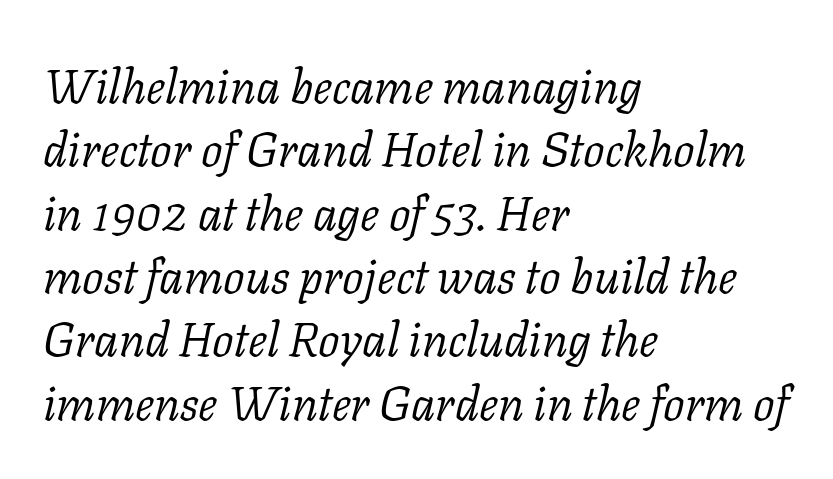
{"serif": "yes", "italic": "yes", "lean": "right", "slant_degrees": 11, "bold": "no", "weight": "light", "width": "normal", "stroke_contrast": "low", "x_height": "medium", "monospaced": "no", "underline": "no", "align": "left", "line_spacing": "normal", "line_spacing_ratio": 1.32, "letter_spacing": "normal", "letter_spacing_em": 0.0, "glyph_px": 48}
